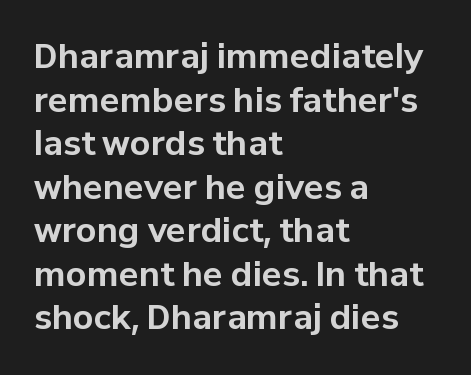
In terms of letterform style, serifs are entirely absent. The axis of the letterforms is exactly vertical. The words here are not underlined. Notice how the passage keeps a crisp vertical edge on the left only. In terms of leading, this rendering sits right in the middle. Weight: bold.
